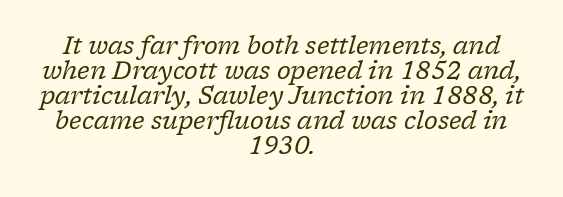
Q: Is the text bold? A: No.
Q: Is the text italic (slanted)? A: Yes, it leans right by about 17 degrees.
Q: Is the text underlined? A: No.
Q: How is the paragraph aligned? A: Centered.
Q: Is the spacing between letters normal or unusually wide? A: Normal.
Q: Is the spacing between lines tight, normal or loose? A: Tight.
